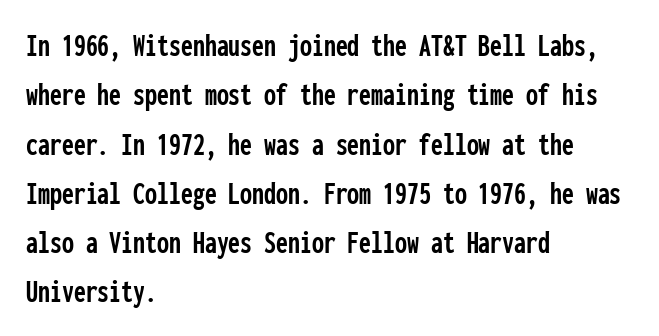
The image shows 34 px condensed sans-serif type, upright, monospaced; set left-aligned, normal line spacing (1.45x), normal letter spacing, not underlined; low stroke contrast and a medium x-height.
